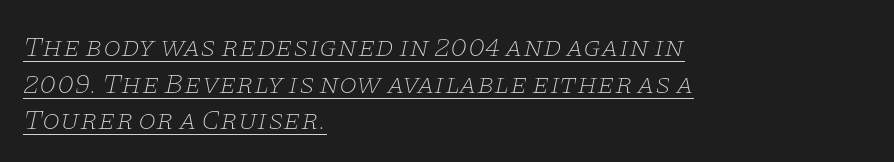
The characters are drawn with everyday or finer stroke widths. A student would call this left alignment; a typographer would say flush left, rag right. Does a line run under the words? Yes, clearly. Italic: yes, the glyphs are oblique.
